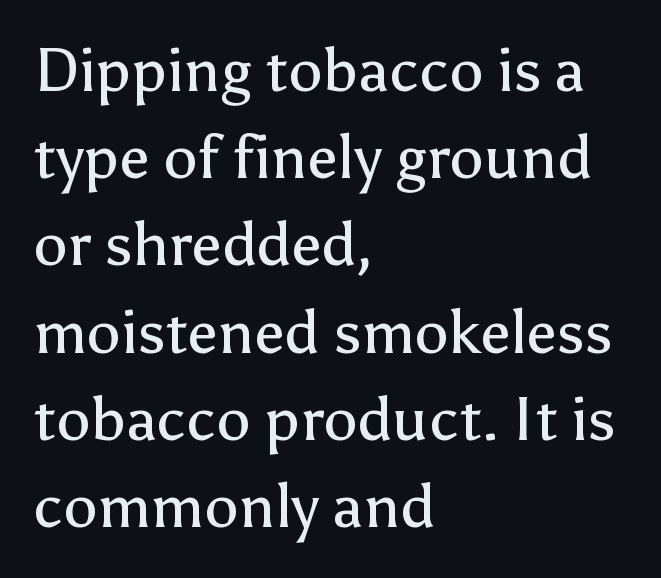
The image shows 61 px regular-weight sans-serif type, upright; set left-aligned, normal line spacing (1.43x), normal letter spacing, not underlined; low stroke contrast and a medium x-height.
